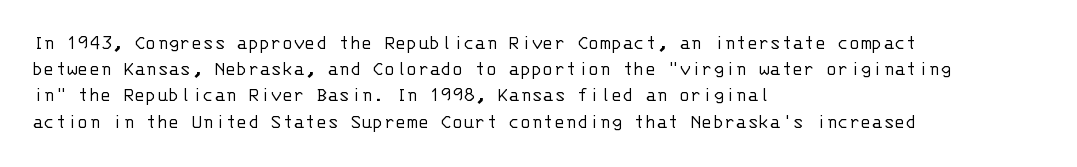
Q: Is the text bold? A: No.
Q: Is the text italic (slanted)? A: No, it is upright.
Q: Is the text underlined? A: No.
Q: How is the paragraph aligned? A: Left-aligned.
Q: Is the spacing between letters normal or unusually wide? A: Normal.
Q: Is the spacing between lines tight, normal or loose? A: Normal.
